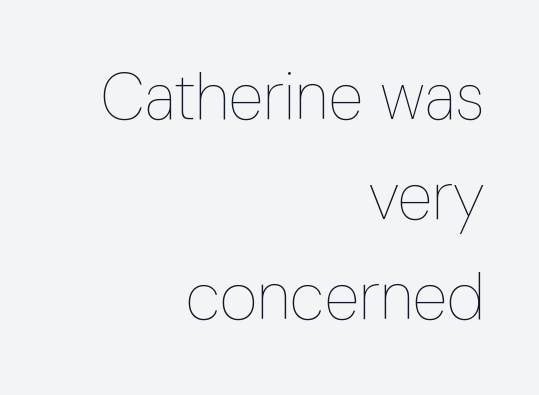
Q: Is the text bold? A: No.
Q: Is the text italic (slanted)? A: No, it is upright.
Q: Is the text underlined? A: No.
Q: How is the paragraph aligned? A: Right-aligned.
Q: Is the spacing between letters normal or unusually wide? A: Normal.
Q: Is the spacing between lines tight, normal or loose? A: Normal.
Q: Width (condensed, normal, or wide)? A: Condensed.
Q: Stroke contrast? A: Low.
Q: x-height? A: Medium.
Q: Monospaced? A: No.
